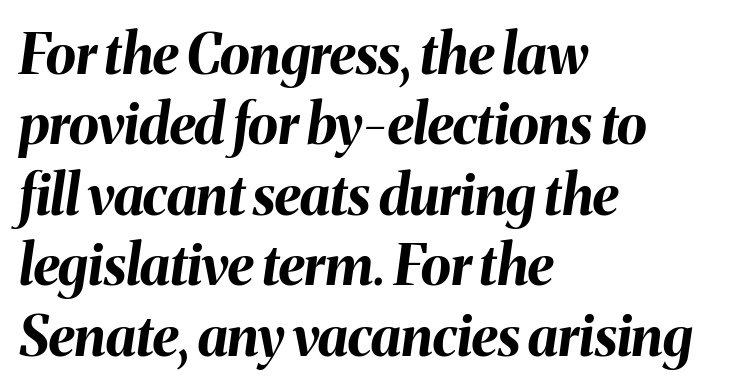
The image shows 55 px bold type, italic (leaning right); set left-aligned, normal line spacing (1.28x), normal letter spacing, not underlined; medium stroke contrast and a medium x-height.
